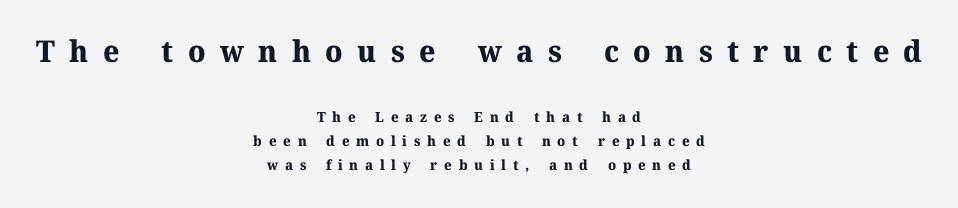
Q: Is the text bold? A: Yes.
Q: Is the text italic (slanted)? A: No, it is upright.
Q: Is the typeface a serif or a sans-serif typeface? A: Serif.
Q: Is the text underlined? A: No.
Q: How is the paragraph aligned? A: Centered.
Q: Is the spacing between letters normal or unusually wide? A: Unusually wide.
Q: Which block of text is set in a larger size, the first (top) or the second (bottom)? A: The first (top) one.
Q: Width (condensed, normal, or wide)? A: Normal.
Q: Stroke contrast? A: Medium.
Q: x-height? A: Medium.
Q: Monospaced? A: No.
